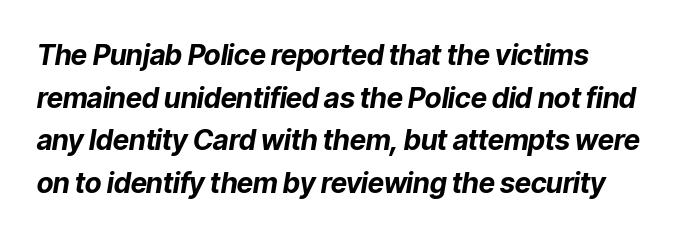
Heft: maximum for text — a bold. Evenly set lines give the paragraph a standard silhouette. Looks like regular typesetting: each glyph gets only the width it needs. The letters are slanted; this is an italic face.
